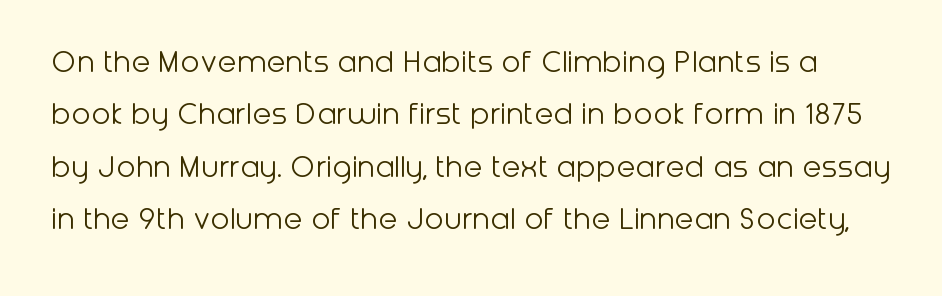
{"serif": "no", "italic": "no", "bold": "no", "weight": "light", "width": "normal", "stroke_contrast": "low", "x_height": "medium", "monospaced": "no", "underline": "no", "line_spacing": "normal", "line_spacing_ratio": 1.5, "letter_spacing": "normal", "letter_spacing_em": 0.0, "glyph_px": 35}
